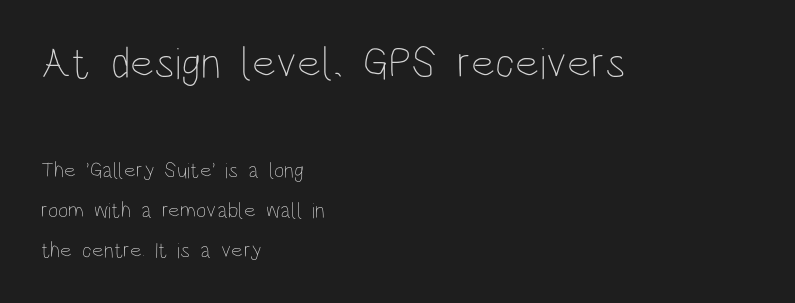
Two sizes are in play, and the larger belongs to the first block. Weight: in the light-to-regular range. You can tell it's not italic because the verticals are truly vertical. Each word holds together tightly as a unit, with standard inter-letter gaps. Underline: absent.
